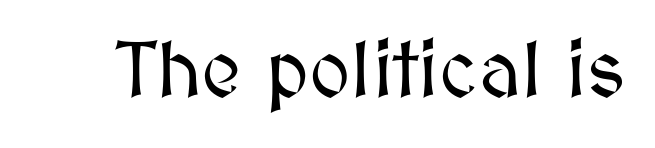
{"italic": "no", "width": "normal", "stroke_contrast": "medium", "x_height": "medium", "monospaced": "no", "underline": "no", "letter_spacing": "normal", "letter_spacing_em": 0.0, "glyph_px": 79}
